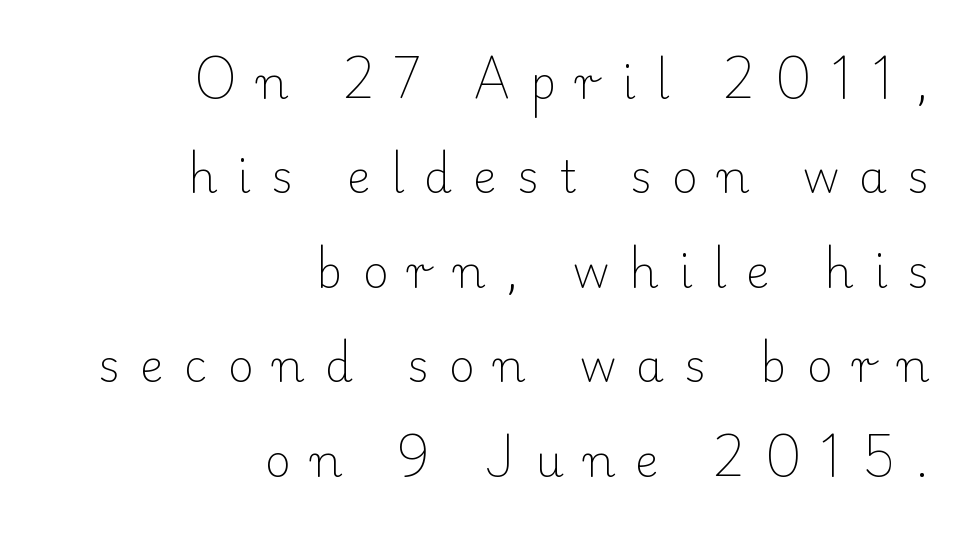
Q: Is the text bold? A: No.
Q: Is the text italic (slanted)? A: No, it is upright.
Q: Is the typeface a serif or a sans-serif typeface? A: Serif.
Q: Is the text underlined? A: No.
Q: How is the paragraph aligned? A: Right-aligned.
Q: Is the spacing between letters normal or unusually wide? A: Unusually wide.
Q: Is the spacing between lines tight, normal or loose? A: Loose.
Q: Width (condensed, normal, or wide)? A: Normal.
Q: Stroke contrast? A: Low.
Q: x-height? A: Small.
Q: Monospaced? A: No.
